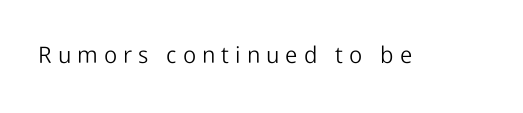
Type without underlining. Notice how the stems are strictly vertical — no italics here. Is the letter spacing exaggerated? Yes — the characters are pushed far apart. Heaviness? Minimal to ordinary, like unemphasized prose.
